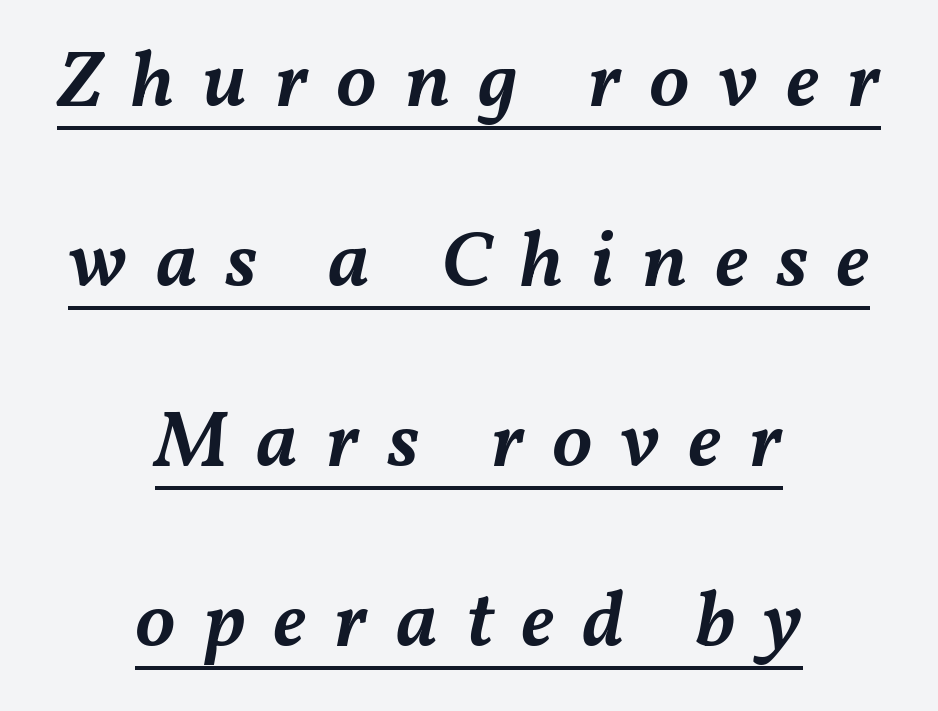
The image shows 80 px semibold type, italic (leaning right); set centered, loose line spacing (2.25x), unusually wide letter spacing (+0.35 em), underlined; medium stroke contrast and a medium x-height.
